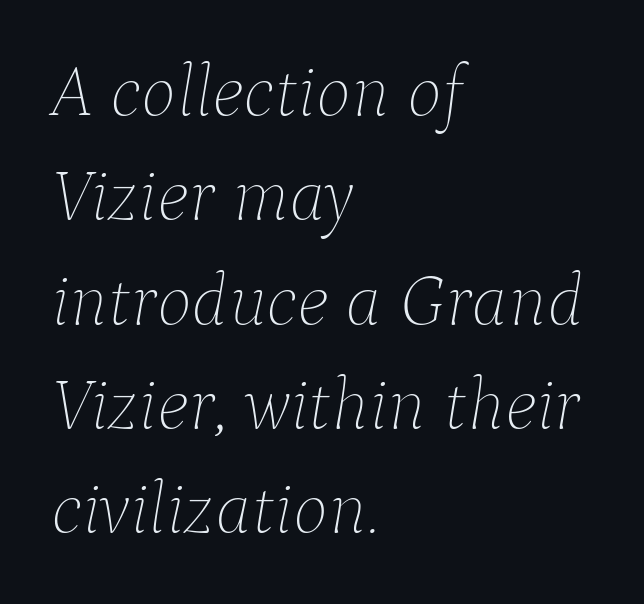
Q: Is the text bold? A: No.
Q: Is the text italic (slanted)? A: Yes, it leans right by about 9 degrees.
Q: Is the text underlined? A: No.
Q: How is the paragraph aligned? A: Left-aligned.
Q: Is the spacing between letters normal or unusually wide? A: Normal.
Q: Is the spacing between lines tight, normal or loose? A: Normal.
Q: Width (condensed, normal, or wide)? A: Normal.
Q: Stroke contrast? A: Low.
Q: x-height? A: Medium.
Q: Monospaced? A: No.
